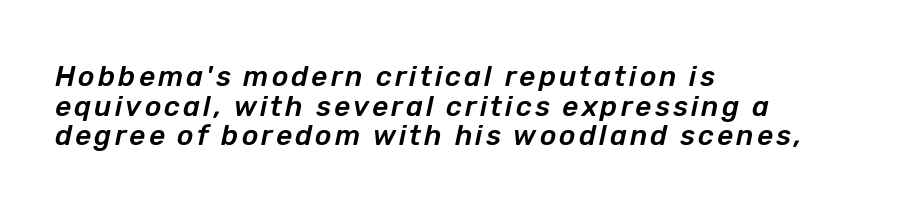
The image shows 28 px text type, italic (leaning right); set left-aligned, tight line spacing (1.06x), not underlined; low stroke contrast and a medium x-height.
